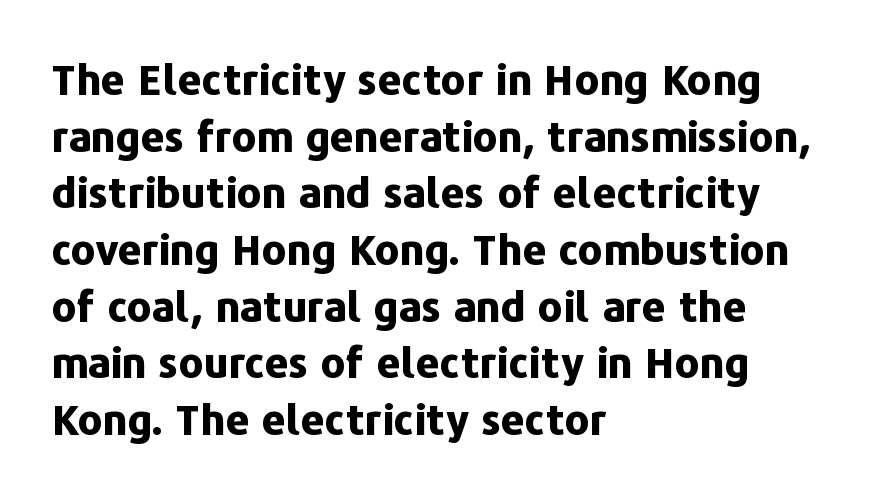
Q: Is the text bold? A: Yes.
Q: Is the text italic (slanted)? A: No, it is upright.
Q: Is the typeface a serif or a sans-serif typeface? A: Sans-serif.
Q: Is the text underlined? A: No.
Q: How is the paragraph aligned? A: Left-aligned.
Q: Is the spacing between letters normal or unusually wide? A: Normal.
Q: Is the spacing between lines tight, normal or loose? A: Normal.
Q: Width (condensed, normal, or wide)? A: Normal.
Q: Stroke contrast? A: Low.
Q: x-height? A: Medium.
Q: Monospaced? A: No.
